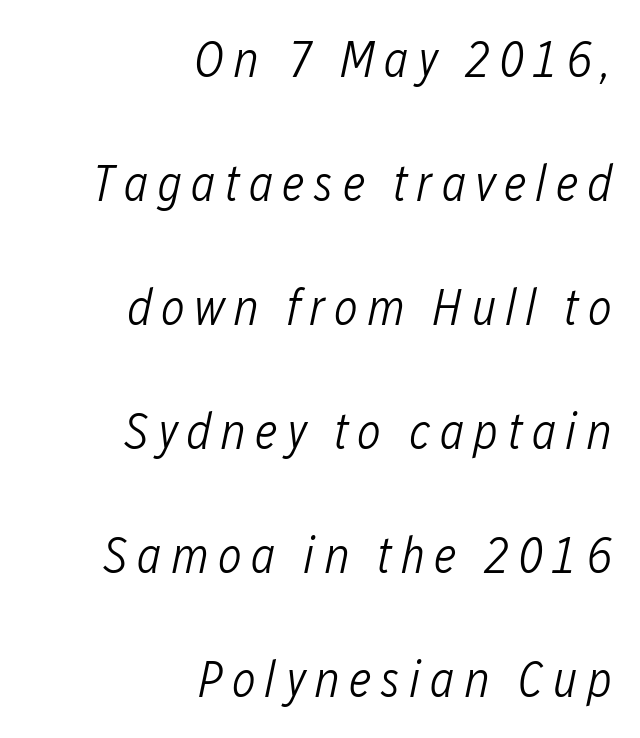
{"italic": "yes", "lean": "right", "slant_degrees": 12, "bold": "no", "weight": "light", "width": "condensed", "stroke_contrast": "low", "x_height": "medium", "monospaced": "no", "underline": "no", "align": "right", "line_spacing": "loose", "line_spacing_ratio": 2.43, "glyph_px": 51}
